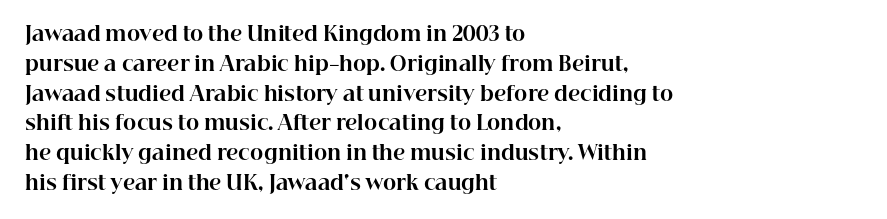
Summary of weight: heavy, a full bold. This sample is left-justified, so line endings fall wherever the words run out. The type sits square on the baseline with zero lean. The lines sit at an ordinary, default distance from one another. A bare baseline throughout the passage. This sample uses plain, unmodified letter spacing.
